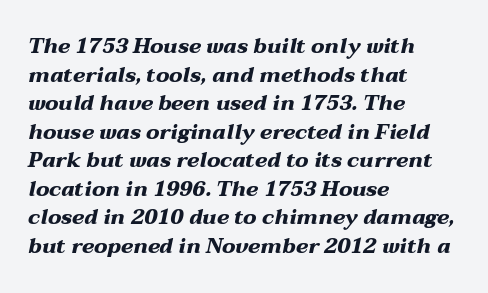
{"italic": "yes", "lean": "right", "slant_degrees": 12, "bold": "yes", "underline": "no", "align": "left", "line_spacing": "normal", "line_spacing_ratio": 1.36, "letter_spacing": "normal", "letter_spacing_em": 0.0, "glyph_px": 21}
